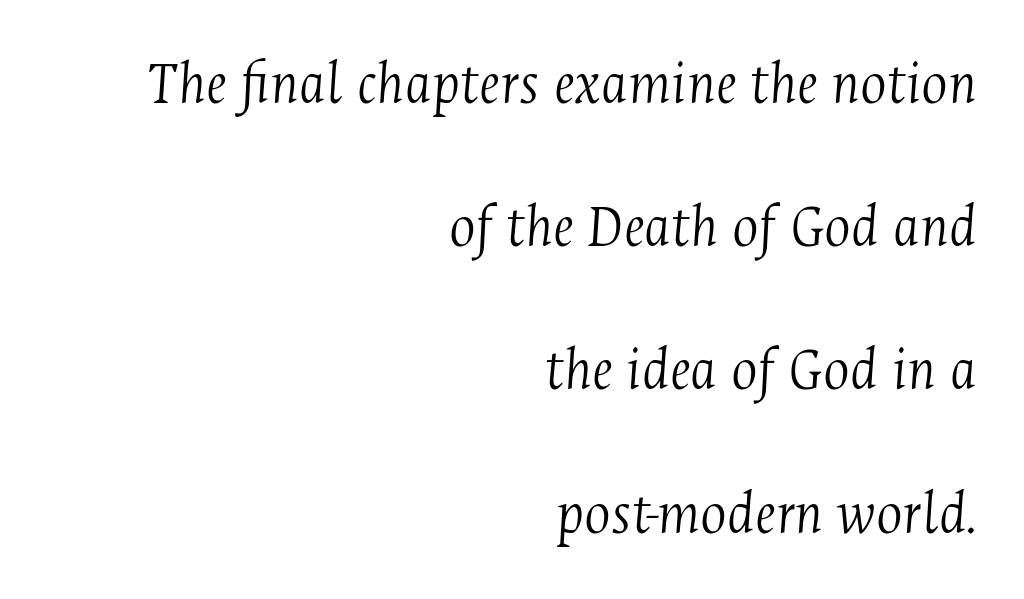
Q: Is the text bold? A: No.
Q: Is the text italic (slanted)? A: Yes, it leans right by about 4 degrees.
Q: Is the typeface a serif or a sans-serif typeface? A: Serif.
Q: Is the text underlined? A: No.
Q: How is the paragraph aligned? A: Right-aligned.
Q: Is the spacing between letters normal or unusually wide? A: Normal.
Q: Is the spacing between lines tight, normal or loose? A: Loose.
Q: Width (condensed, normal, or wide)? A: Condensed.
Q: Stroke contrast? A: Medium.
Q: x-height? A: Medium.
Q: Monospaced? A: No.
